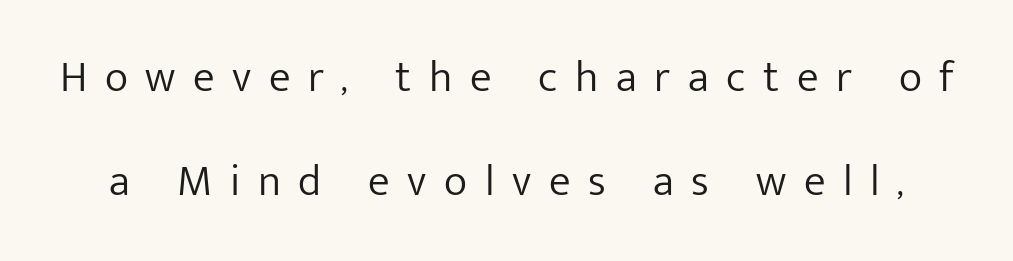
{"serif": "no", "italic": "no", "bold": "no", "weight": "light", "width": "normal", "stroke_contrast": "low", "x_height": "medium", "monospaced": "no", "underline": "no", "line_spacing": "loose", "line_spacing_ratio": 2.37, "letter_spacing": "wide", "letter_spacing_em": 0.4, "glyph_px": 44}
